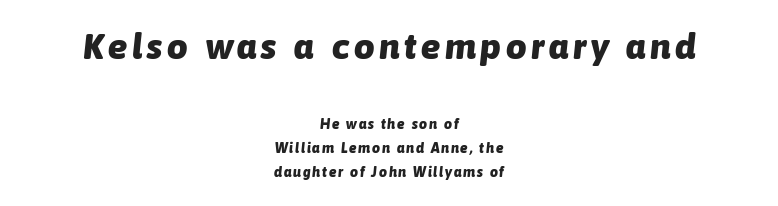
{"italic": "yes", "lean": "right", "slant_degrees": 6, "bold": "yes", "weight": "heavy", "width": "normal", "stroke_contrast": "low", "x_height": "medium", "monospaced": "no", "underline": "no", "align": "center", "line_spacing_ratio": 1.71, "larger_block": "first", "size_ratio": 2.57, "glyph_px": 36}
